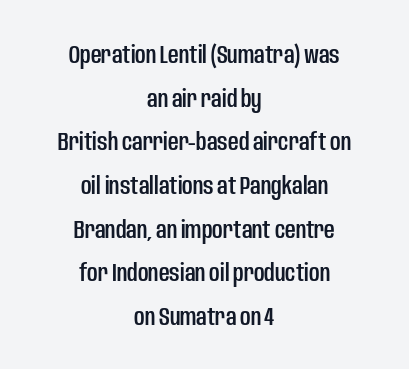
{"italic": "no", "underline": "no", "align": "center", "line_spacing": "normal", "line_spacing_ratio": 1.68, "letter_spacing": "normal", "letter_spacing_em": 0.0, "glyph_px": 26}
